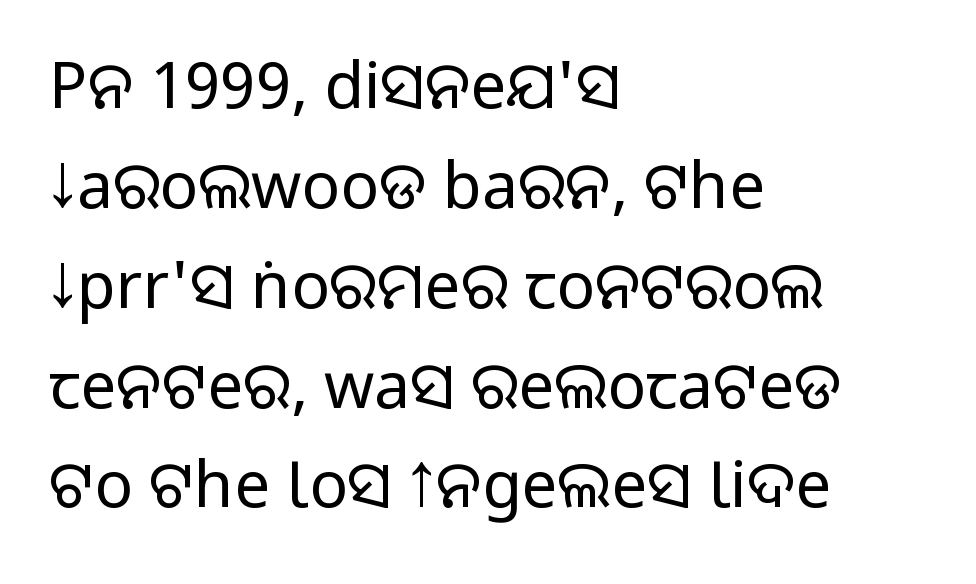
The image shows 64 px regular-weight sans-serif type, upright; set left-aligned, normal line spacing (1.56x), normal letter spacing, not underlined; low stroke contrast and a large x-height.
